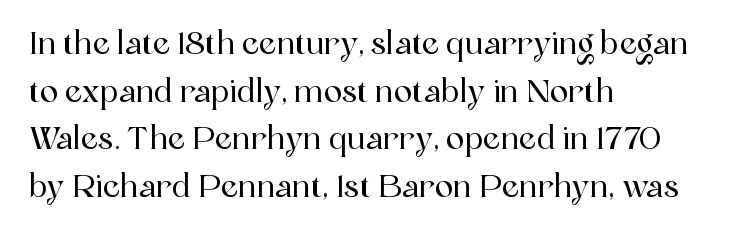
{"serif": "yes", "italic": "no", "width": "normal", "x_height": "medium", "monospaced": "no", "underline": "no", "align": "left", "line_spacing": "normal", "line_spacing_ratio": 1.54, "letter_spacing": "normal", "letter_spacing_em": 0.0, "glyph_px": 31}
